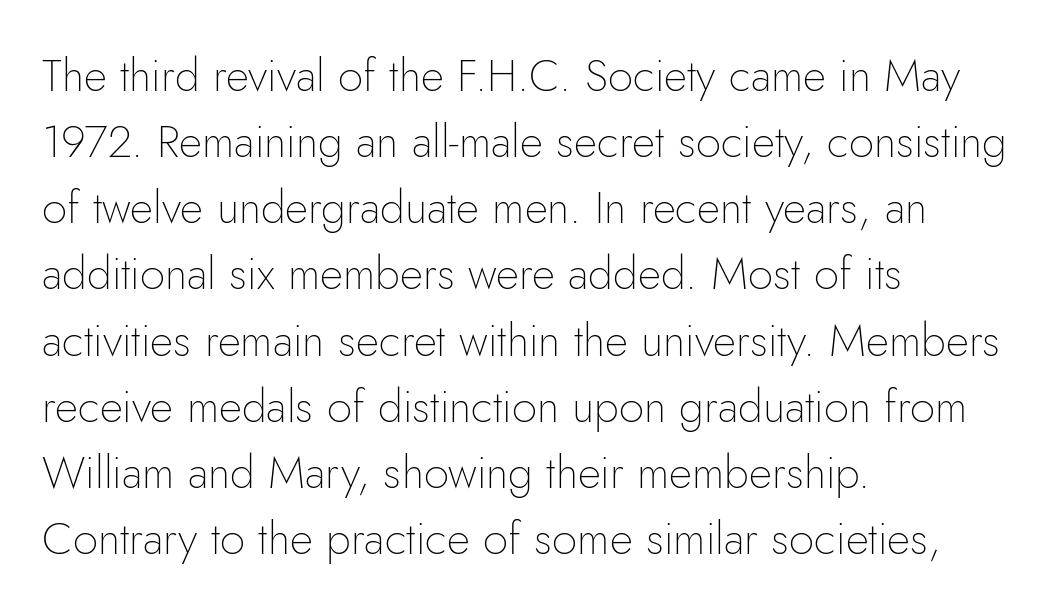
Tracking value appears to be zero — textbook default spacing. I'd call this a sans setting — the letters go barefoot. Vertically, the passage feels balanced, rows spaced as you'd expect. Upright lettering throughout.
